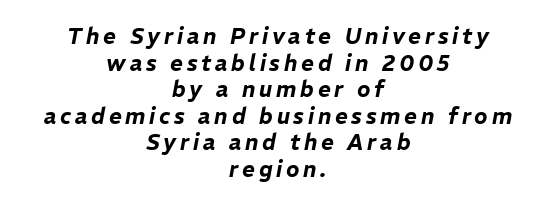
{"italic": "yes", "lean": "right", "slant_degrees": 11, "underline": "no", "align": "center", "line_spacing_ratio": 1.21, "glyph_px": 22}
